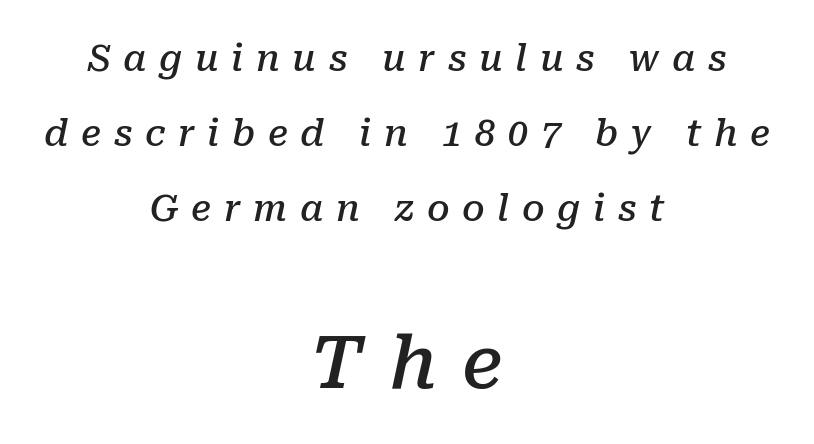
Q: Is the text bold? A: Semi-bold.
Q: Is the text italic (slanted)? A: Yes, it leans right by about 10 degrees.
Q: Is the typeface a serif or a sans-serif typeface? A: Serif.
Q: Is the text underlined? A: No.
Q: How is the paragraph aligned? A: Centered.
Q: Is the spacing between letters normal or unusually wide? A: Unusually wide.
Q: Is the spacing between lines tight, normal or loose? A: Loose.
Q: Which block of text is set in a larger size, the first (top) or the second (bottom)? A: The second (bottom) one.
Q: Width (condensed, normal, or wide)? A: Normal.
Q: Stroke contrast? A: Low.
Q: x-height? A: Medium.
Q: Monospaced? A: No.
